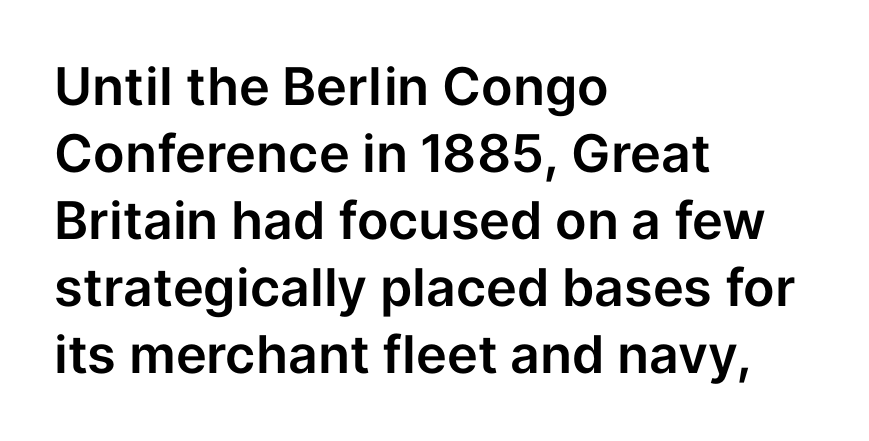
Q: Is the text italic (slanted)? A: No, it is upright.
Q: Is the typeface a serif or a sans-serif typeface? A: Sans-serif.
Q: Is the text underlined? A: No.
Q: How is the paragraph aligned? A: Left-aligned.
Q: Is the spacing between letters normal or unusually wide? A: Normal.
Q: Is the spacing between lines tight, normal or loose? A: Normal.
Q: Width (condensed, normal, or wide)? A: Normal.
Q: Stroke contrast? A: Low.
Q: x-height? A: Medium.
Q: Monospaced? A: No.
